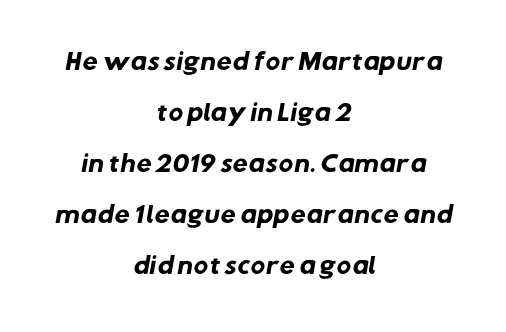
The image shows 22 px bold type; set centered, loose line spacing (2.32x), normal letter spacing, not underlined.
